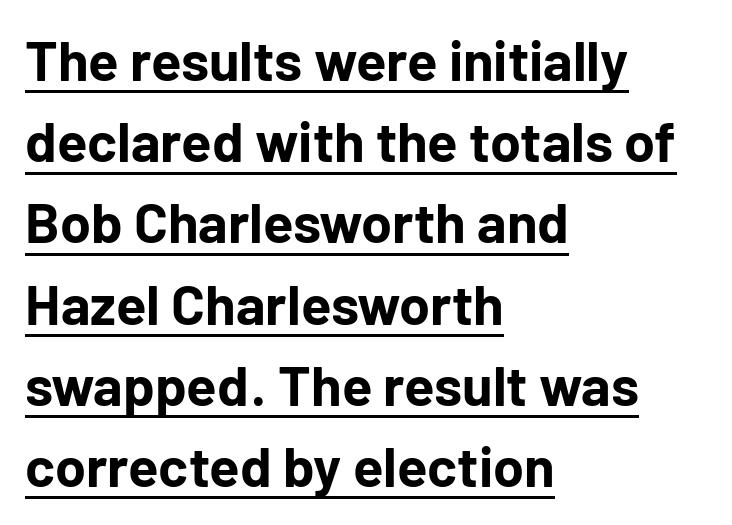
The image shows 56 px bold sans-serif type, upright; set left-aligned, normal line spacing (1.45x), normal letter spacing, underlined; low stroke contrast and a medium x-height.
